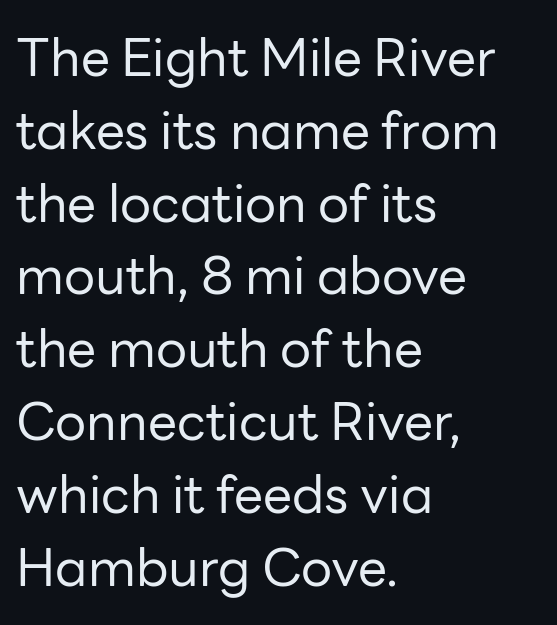
Q: Is the text bold? A: No.
Q: Is the text italic (slanted)? A: No, it is upright.
Q: Is the typeface a serif or a sans-serif typeface? A: Sans-serif.
Q: Is the text underlined? A: No.
Q: How is the paragraph aligned? A: Left-aligned.
Q: Is the spacing between letters normal or unusually wide? A: Normal.
Q: Is the spacing between lines tight, normal or loose? A: Normal.
Q: Width (condensed, normal, or wide)? A: Normal.
Q: Stroke contrast? A: Low.
Q: x-height? A: Medium.
Q: Monospaced? A: No.
